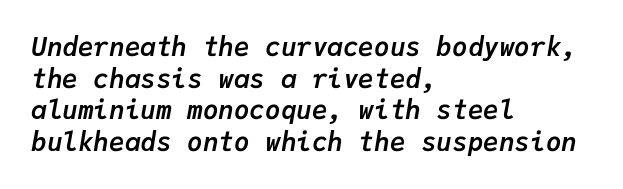
{"italic": "yes", "lean": "right", "slant_degrees": 9, "bold": "yes", "underline": "no", "align": "left", "line_spacing_ratio": 1.22, "letter_spacing": "normal", "letter_spacing_em": 0.0, "glyph_px": 26}
